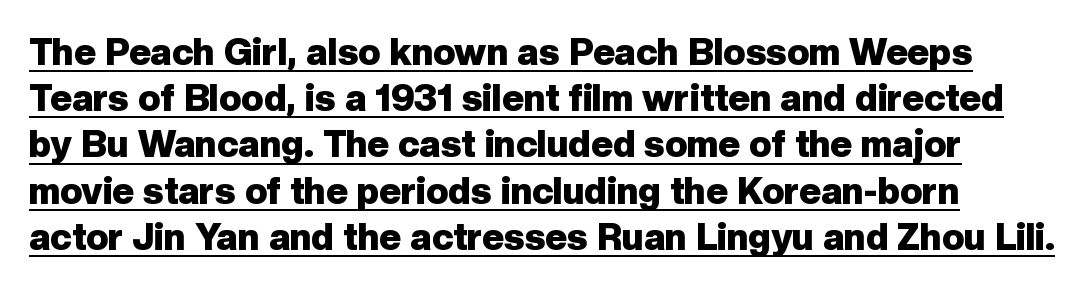
The image shows 37 px heavy sans-serif type, upright; set normal line spacing (1.25x), normal letter spacing, underlined; low stroke contrast and a medium x-height.
